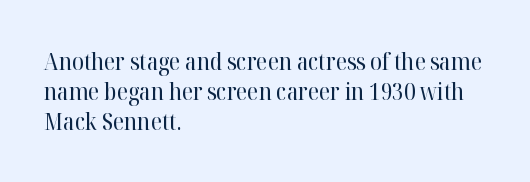
The image shows 24 px text type, upright; set left-aligned, line spacing 1.24x, normal letter spacing, not underlined.
